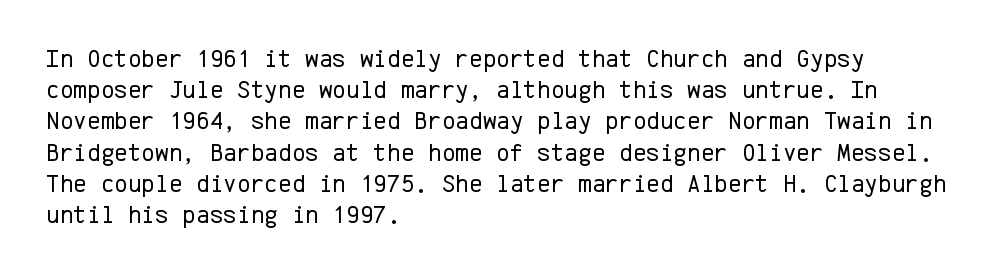
{"italic": "no", "bold": "no", "underline": "no", "align": "left", "line_spacing_ratio": 1.2, "letter_spacing": "normal", "letter_spacing_em": 0.0, "glyph_px": 26}
